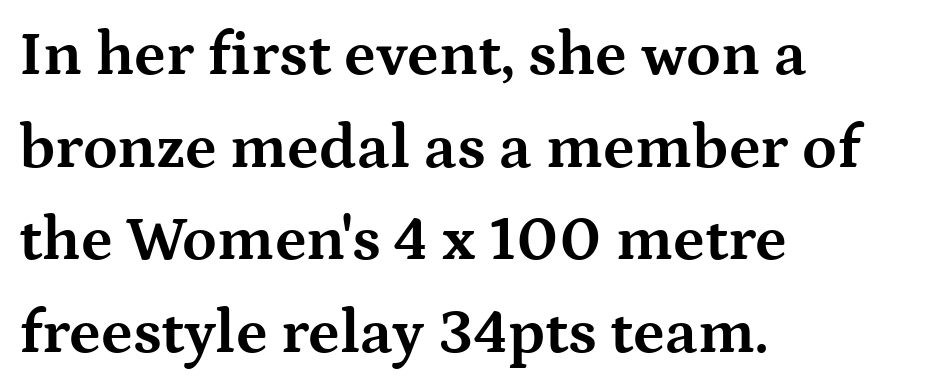
Q: Is the text bold? A: Yes.
Q: Is the text italic (slanted)? A: No, it is upright.
Q: Is the typeface a serif or a sans-serif typeface? A: Serif.
Q: Is the text underlined? A: No.
Q: How is the paragraph aligned? A: Left-aligned.
Q: Is the spacing between letters normal or unusually wide? A: Normal.
Q: Is the spacing between lines tight, normal or loose? A: Normal.
Q: Width (condensed, normal, or wide)? A: Wide.
Q: Stroke contrast? A: Medium.
Q: x-height? A: Medium.
Q: Monospaced? A: No.
